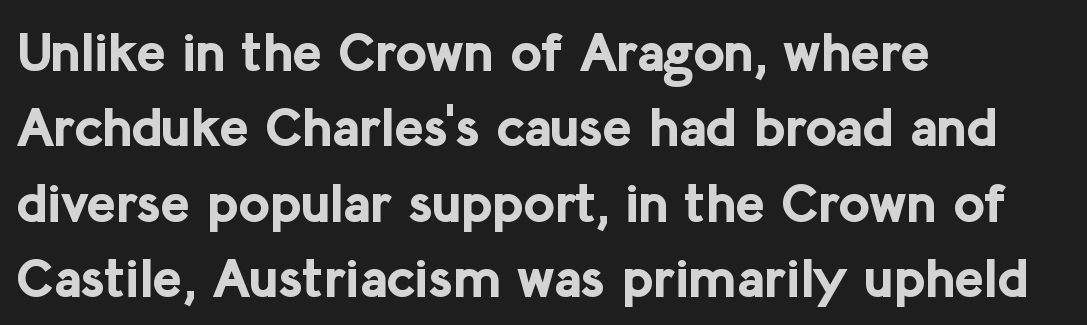
Line spacing here is normal. Rule under the text: the space is simply empty. Italic? Not at all — the glyphs are vertical. Is the letter spacing exaggerated? No — it looks like the ordinary default. The typesetter chose a ragged-right arrangement here.
